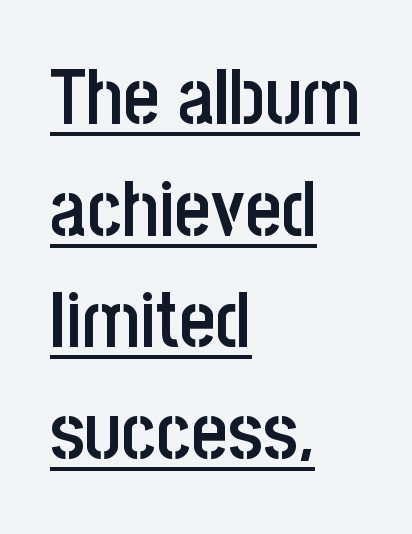
{"serif": "no", "italic": "no", "bold": "semi", "weight": "semibold", "width": "condensed", "stroke_contrast": "low", "x_height": "large", "monospaced": "no", "underline": "yes", "align": "left", "line_spacing": "normal", "line_spacing_ratio": 1.43, "letter_spacing": "normal", "letter_spacing_em": 0.0, "glyph_px": 78}
